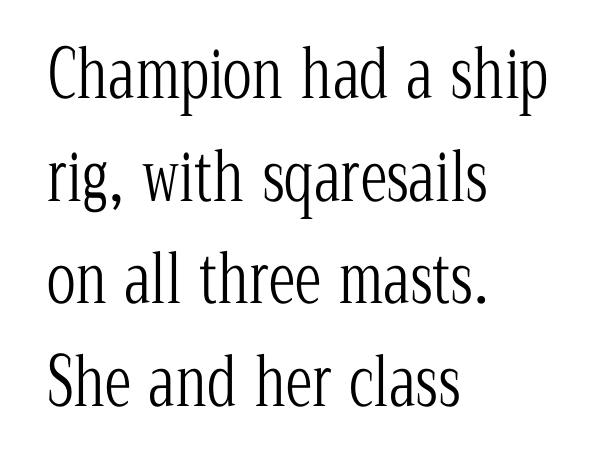
Q: Is the text bold? A: No.
Q: Is the text italic (slanted)? A: No, it is upright.
Q: Is the typeface a serif or a sans-serif typeface? A: Serif.
Q: Is the text underlined? A: No.
Q: How is the paragraph aligned? A: Left-aligned.
Q: Is the spacing between letters normal or unusually wide? A: Normal.
Q: Is the spacing between lines tight, normal or loose? A: Normal.
Q: Width (condensed, normal, or wide)? A: Condensed.
Q: Stroke contrast? A: Low.
Q: x-height? A: Medium.
Q: Monospaced? A: No.
